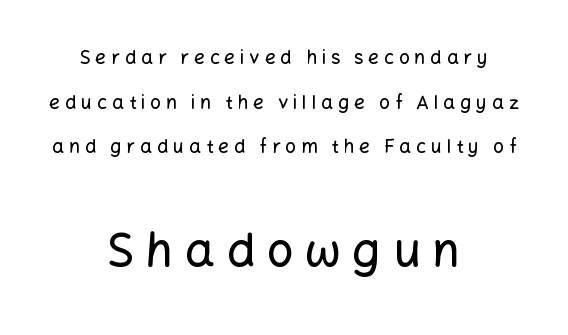
{"serif": "no", "italic": "no", "width": "normal", "stroke_contrast": "low", "x_height": "medium", "monospaced": "no", "underline": "no", "align": "center", "line_spacing": "loose", "line_spacing_ratio": 2.35, "letter_spacing": "wide", "letter_spacing_em": 0.25, "larger_block": "second", "size_ratio": 2.47, "glyph_px": 47}
